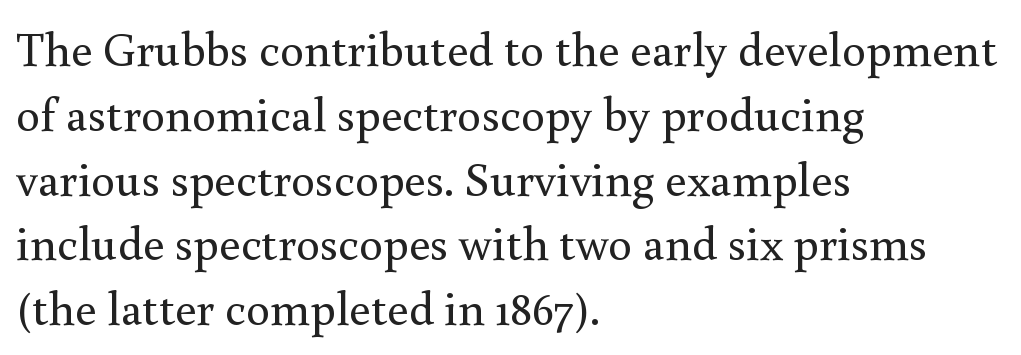
The image shows 48 px regular-weight serif type, upright; set left-aligned, normal line spacing (1.35x), normal letter spacing, not underlined; a small x-height.
